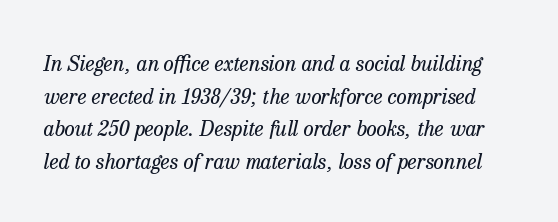
Looking at the ascenders, they clearly lean. This rendering features lettering with no underline. Reading down the column, the eye jumps a familiar distance to each next line. The letters sit at their default tracking, neither squeezed nor spread. Is the stroke heavy? The answer is a plain regular-or-lighter.
